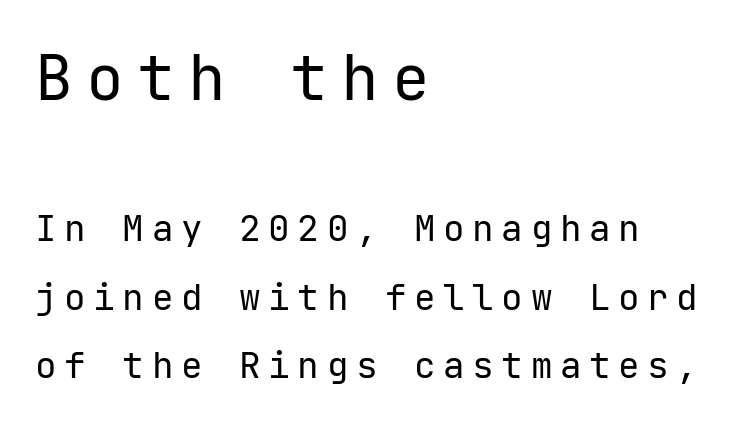
Designer's note — italics off, roman on. Descenders are the only things crossing below the line. Classification — sans serif. Bold? No — there's no thickening of the strokes.
